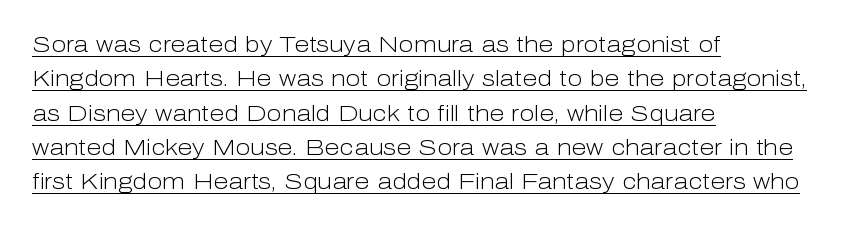
The image shows 22 px text type, upright; set left-aligned, normal line spacing (1.56x), normal letter spacing, underlined.
